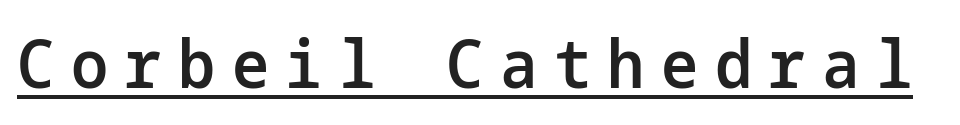
{"serif": "no", "italic": "no", "bold": "semi", "weight": "semibold", "width": "normal", "stroke_contrast": "low", "x_height": "medium", "underline": "yes", "letter_spacing": "wide", "letter_spacing_em": 0.25, "glyph_px": 66}
